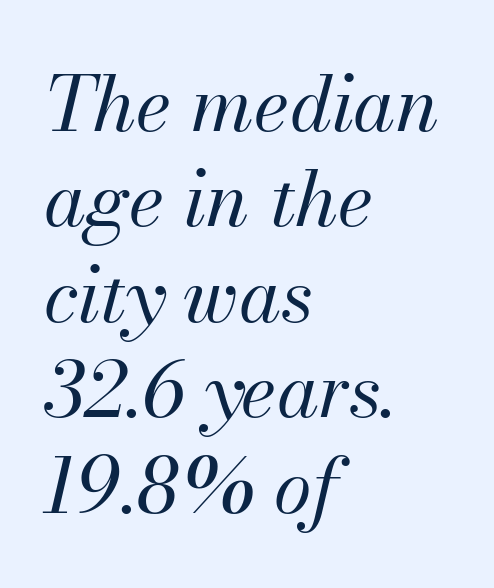
Compared with a centered layout, this one pins lines to the left instead. Caption: face not bold, strokes unweighted. Letter spacing: default. The specimen omits any rule beneath the text block's lines. Looking at the ascenders, they clearly lean.
